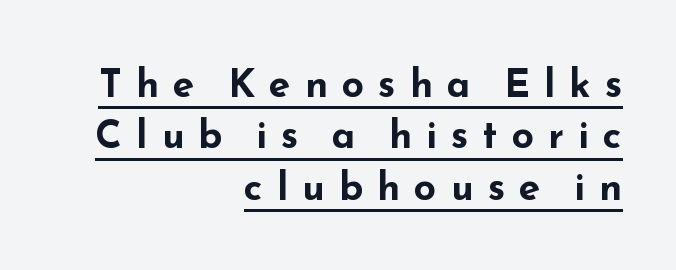
{"serif": "no", "italic": "no", "bold": "yes", "weight": "bold", "width": "wide", "stroke_contrast": "low", "x_height": "small", "monospaced": "no", "underline": "yes", "align": "right", "line_spacing": "normal", "line_spacing_ratio": 1.32, "letter_spacing": "wide", "letter_spacing_em": 0.36, "glyph_px": 39}
